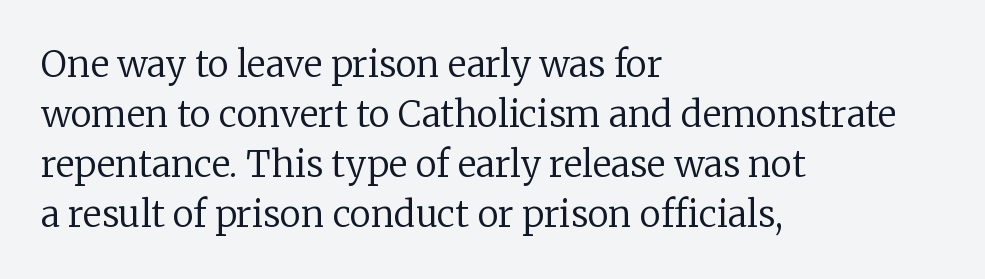
Q: Is the text bold? A: No.
Q: Is the text italic (slanted)? A: No, it is upright.
Q: Is the typeface a serif or a sans-serif typeface? A: Serif.
Q: Is the text underlined? A: No.
Q: How is the paragraph aligned? A: Left-aligned.
Q: Is the spacing between letters normal or unusually wide? A: Normal.
Q: Is the spacing between lines tight, normal or loose? A: Normal.
Q: Width (condensed, normal, or wide)? A: Normal.
Q: Stroke contrast? A: Low.
Q: x-height? A: Medium.
Q: Monospaced? A: No.
